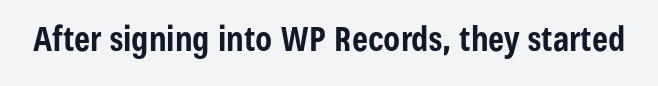
Q: Is the text bold? A: Yes.
Q: Is the text italic (slanted)? A: No, it is upright.
Q: Is the typeface a serif or a sans-serif typeface? A: Sans-serif.
Q: Is the text underlined? A: No.
Q: Is the spacing between letters normal or unusually wide? A: Normal.
Q: Width (condensed, normal, or wide)? A: Condensed.
Q: Stroke contrast? A: Low.
Q: x-height? A: Medium.
Q: Monospaced? A: No.
